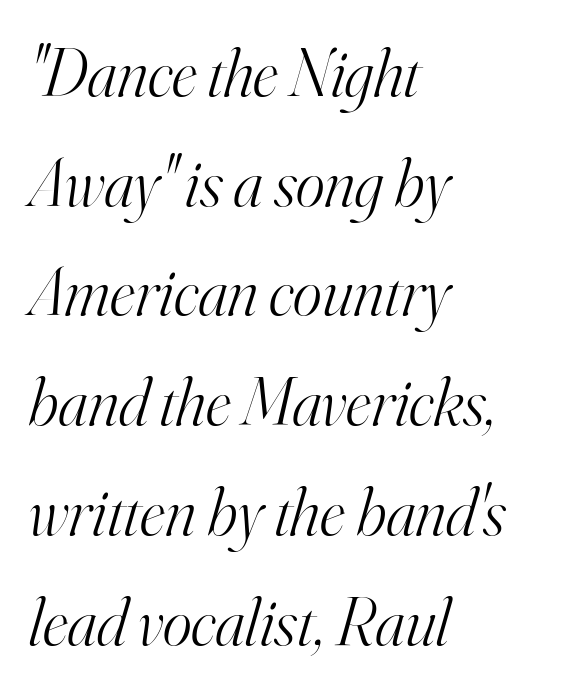
The lettering tilts uniformly, giving the passage an italic look. The paragraph shown leans on its left margin. Letters have the restrained weight of plain body copy at most. Students, note that the glyphs here touch the page at normal intervals. Look at the bottom of the vertical strokes: they flare into serifs here.
